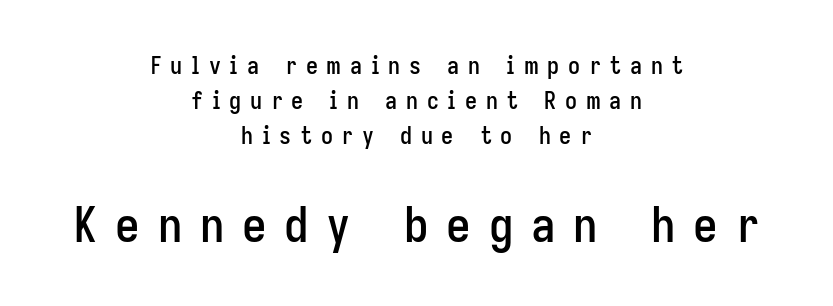
{"serif": "no", "italic": "no", "width": "condensed", "stroke_contrast": "low", "x_height": "medium", "monospaced": "no", "underline": "no", "align": "center", "line_spacing": "normal", "line_spacing_ratio": 1.45, "letter_spacing": "wide", "letter_spacing_em": 0.36, "larger_block": "second", "size_ratio": 2.04, "glyph_px": 49}
